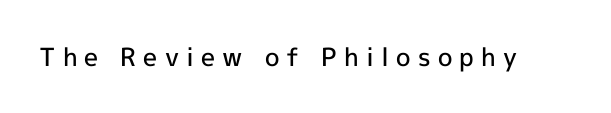
{"italic": "no", "bold": "semi", "underline": "no", "letter_spacing": "wide", "letter_spacing_em": 0.29, "glyph_px": 25}
